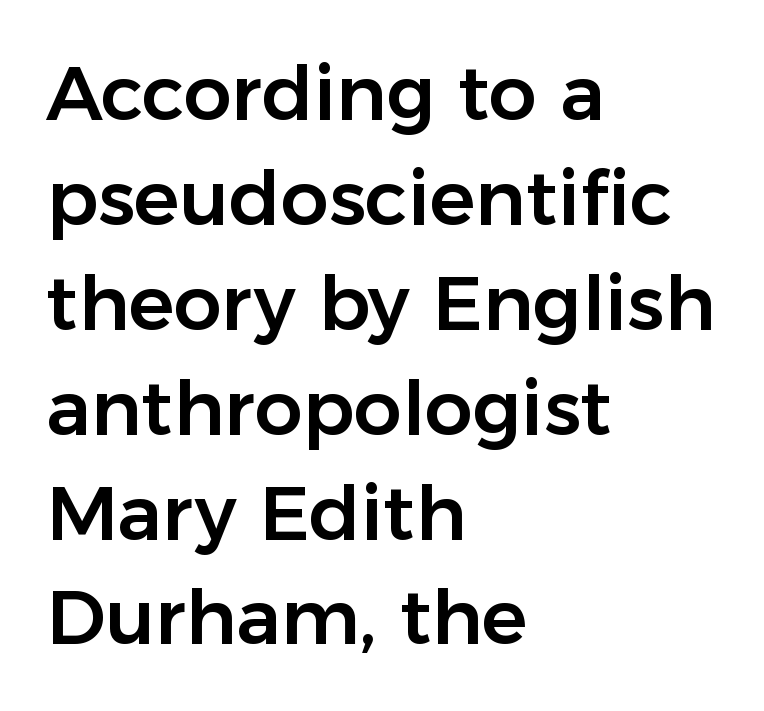
The designer left line spacing at the default. Nothing sits at the stroke ends, so this counts as sans-serif. Do the characters align in a grid? No, the font is proportional. Each word holds together tightly as a unit, with standard inter-letter gaps.
